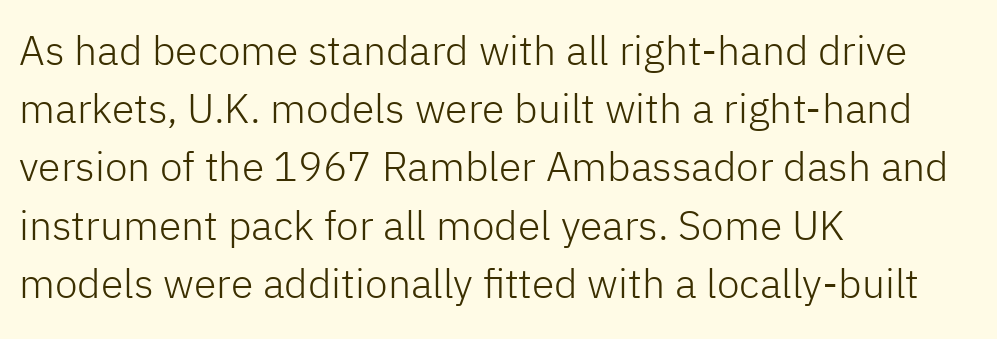
The image shows 41 px light sans-serif type, upright; set left-aligned, normal line spacing (1.42x), normal letter spacing, not underlined; low stroke contrast and a medium x-height.
